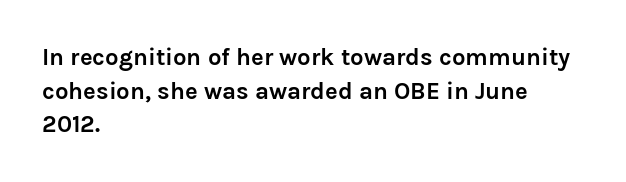
{"italic": "no", "bold": "yes", "underline": "no", "align": "left", "line_spacing": "normal", "line_spacing_ratio": 1.4, "letter_spacing": "normal", "letter_spacing_em": 0.0, "glyph_px": 24}
